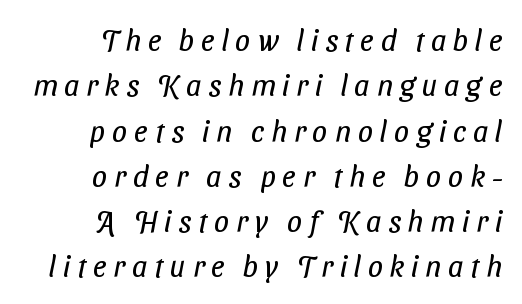
The image shows 30 px regular-weight, condensed sans-serif type; set right-aligned, normal line spacing (1.51x), unusually wide letter spacing (+0.23 em), not underlined; low stroke contrast and a medium x-height.
